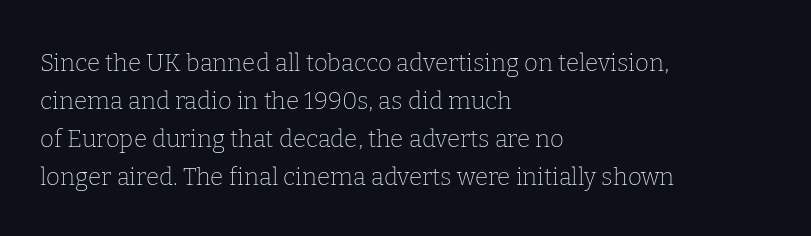
Q: Is the text bold? A: No.
Q: Is the text italic (slanted)? A: No, it is upright.
Q: Is the text underlined? A: No.
Q: How is the paragraph aligned? A: Left-aligned.
Q: Is the spacing between letters normal or unusually wide? A: Normal.
Q: Is the spacing between lines tight, normal or loose? A: Normal.
